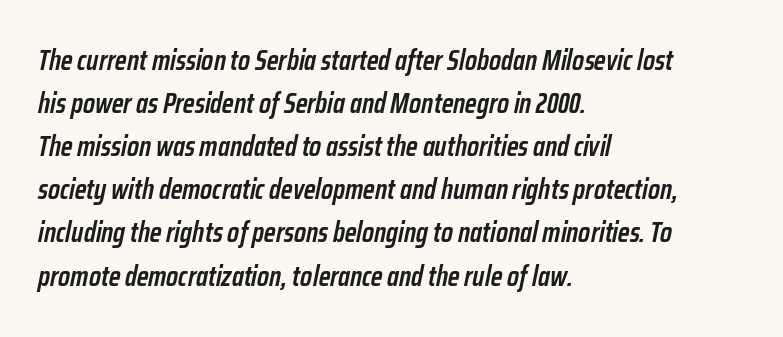
The image shows 28 px semibold, condensed type, italic (leaning right); set left-aligned, normal line spacing (1.54x), normal letter spacing, not underlined; low stroke contrast and a medium x-height.
